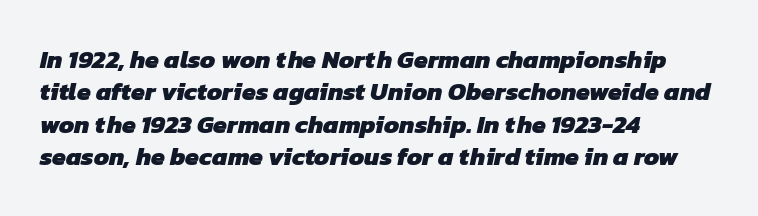
Q: Is the text bold? A: Yes.
Q: Is the text underlined? A: No.
Q: How is the paragraph aligned? A: Left-aligned.
Q: Is the spacing between letters normal or unusually wide? A: Normal.
Q: Is the spacing between lines tight, normal or loose? A: Normal.
